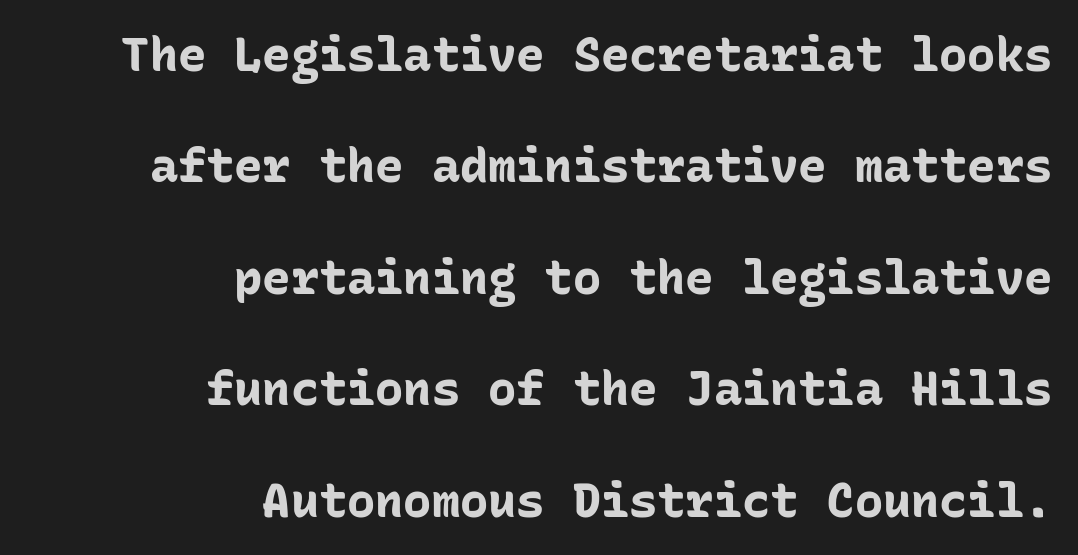
Q: Is the text bold? A: Yes.
Q: Is the text italic (slanted)? A: No, it is upright.
Q: Is the typeface a serif or a sans-serif typeface? A: Sans-serif.
Q: Is the text underlined? A: No.
Q: How is the paragraph aligned? A: Right-aligned.
Q: Is the spacing between letters normal or unusually wide? A: Normal.
Q: Is the spacing between lines tight, normal or loose? A: Loose.
Q: Width (condensed, normal, or wide)? A: Normal.
Q: Stroke contrast? A: Low.
Q: x-height? A: Medium.
Q: Monospaced? A: Yes.
